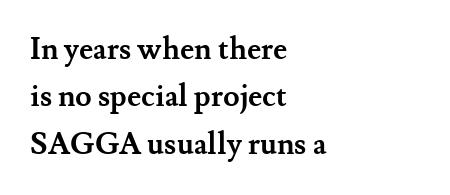
The image shows 30 px semibold serif type, upright; set left-aligned, normal line spacing (1.58x), normal letter spacing, not underlined; medium stroke contrast and a small x-height.
